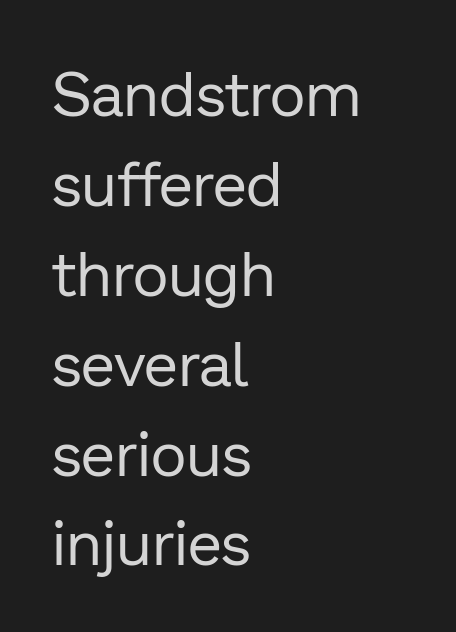
Q: Is the text bold? A: No.
Q: Is the text italic (slanted)? A: No, it is upright.
Q: Is the typeface a serif or a sans-serif typeface? A: Sans-serif.
Q: Is the text underlined? A: No.
Q: How is the paragraph aligned? A: Left-aligned.
Q: Is the spacing between letters normal or unusually wide? A: Normal.
Q: Is the spacing between lines tight, normal or loose? A: Normal.
Q: Width (condensed, normal, or wide)? A: Normal.
Q: Stroke contrast? A: Low.
Q: x-height? A: Medium.
Q: Monospaced? A: No.
